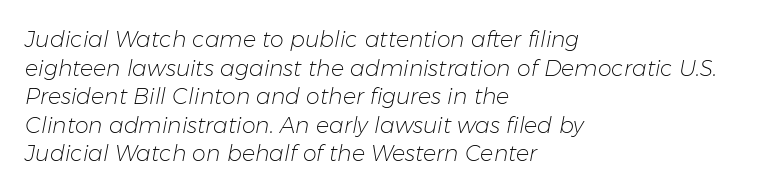
The image shows 22 px text type, italic (leaning right); set left-aligned, normal line spacing (1.3x), normal letter spacing, not underlined.
